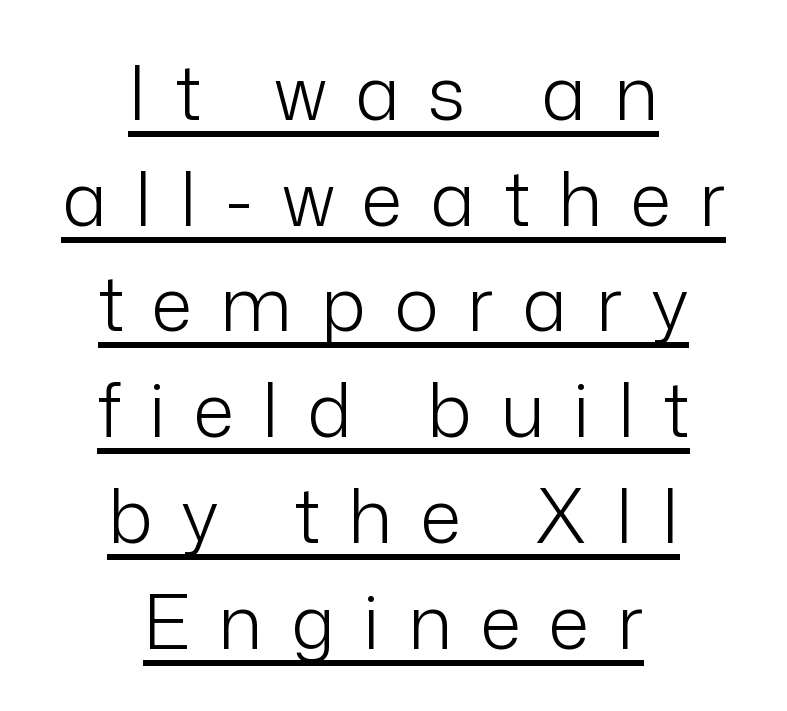
{"serif": "no", "italic": "no", "bold": "no", "weight": "light", "width": "normal", "stroke_contrast": "low", "x_height": "medium", "monospaced": "no", "underline": "yes", "align": "center", "line_spacing": "normal", "line_spacing_ratio": 1.41, "letter_spacing": "wide", "letter_spacing_em": 0.38, "glyph_px": 75}
